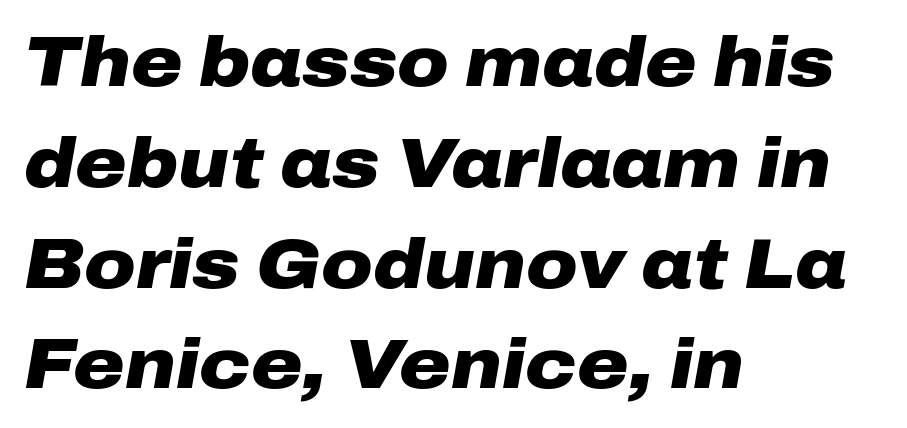
Q: Is the text bold? A: Yes.
Q: Is the text italic (slanted)? A: Yes, it leans right by about 10 degrees.
Q: Is the text underlined? A: No.
Q: How is the paragraph aligned? A: Left-aligned.
Q: Is the spacing between letters normal or unusually wide? A: Normal.
Q: Is the spacing between lines tight, normal or loose? A: Normal.
Q: Width (condensed, normal, or wide)? A: Wide.
Q: Stroke contrast? A: Low.
Q: x-height? A: Medium.
Q: Monospaced? A: No.
